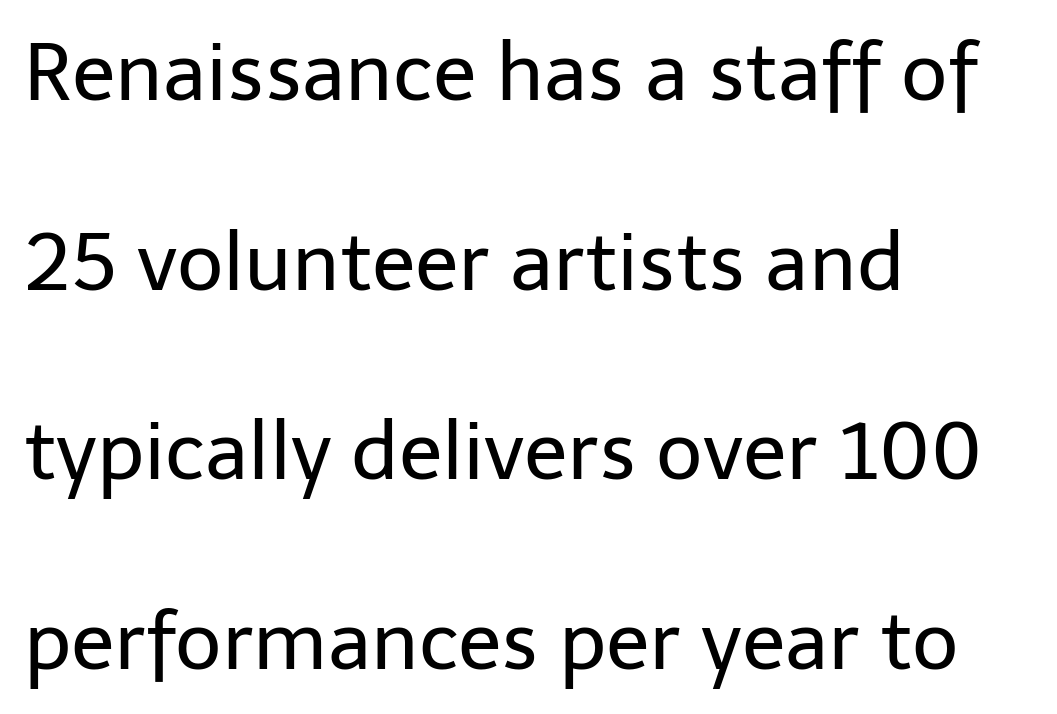
The type is set solid horizontally, with unmodified tracking. What kind of face is this? One without serifs — a sans. The rendering anchors every line to the left-hand side. On a weight scale, this lands at 450 or below. The lines are spread far apart with generous leading.
